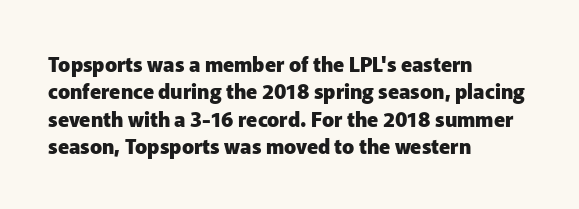
Here the glyphs are tracked normally, forming tight word shapes. The lettering stays uniformly vertical, giving the passage a roman look. The strokes are fattened all the way to bold. This sample keeps an unexceptional amount of space between lines. Underline: absent.
